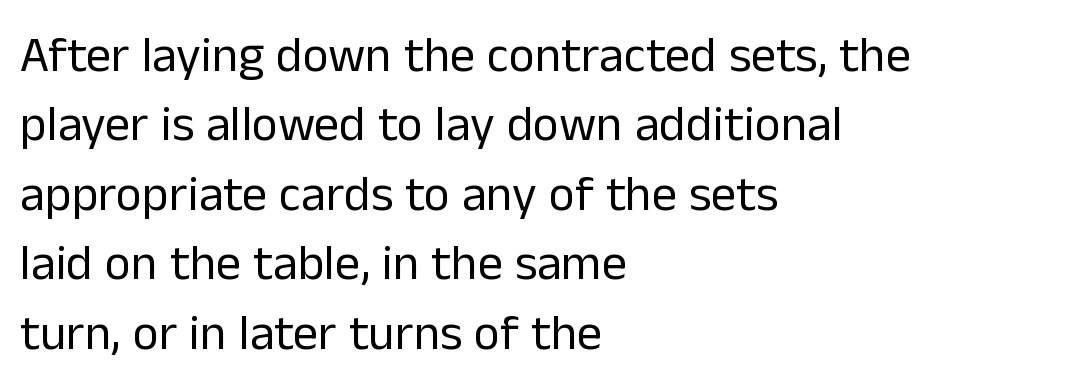
The image shows 50 px regular-weight sans-serif type, upright; set left-aligned, normal line spacing (1.39x), normal letter spacing, not underlined; low stroke contrast and a medium x-height.
